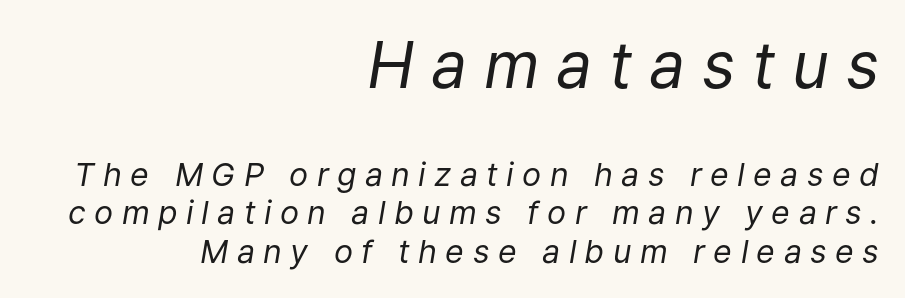
Q: Is the text bold? A: No.
Q: Is the text italic (slanted)? A: Yes, it leans right by about 9 degrees.
Q: Is the text underlined? A: No.
Q: How is the paragraph aligned? A: Right-aligned.
Q: Is the spacing between letters normal or unusually wide? A: Unusually wide.
Q: Which block of text is set in a larger size, the first (top) or the second (bottom)? A: The first (top) one.
Q: Width (condensed, normal, or wide)? A: Normal.
Q: Stroke contrast? A: Low.
Q: x-height? A: Medium.
Q: Monospaced? A: No.
